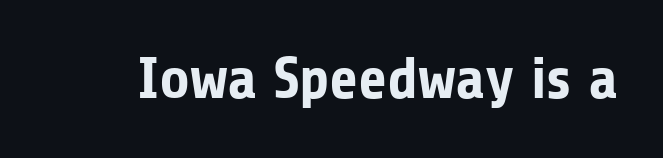
The zone under the glyphs is completely vacant. The designer went with a sans here, leaving each stem footless. A full-strength bold gives these letters their thick strokes. Is there any slant? The stems are plumb. You could not count columns in this text — the font is proportionally spaced.
